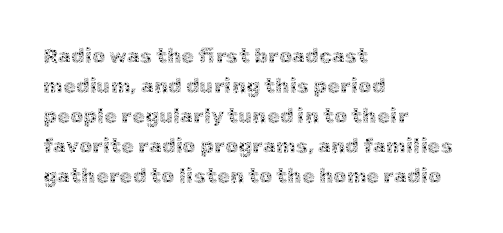
The image shows 21 px text type, upright; set left-aligned, normal line spacing (1.43x), normal letter spacing, not underlined.
